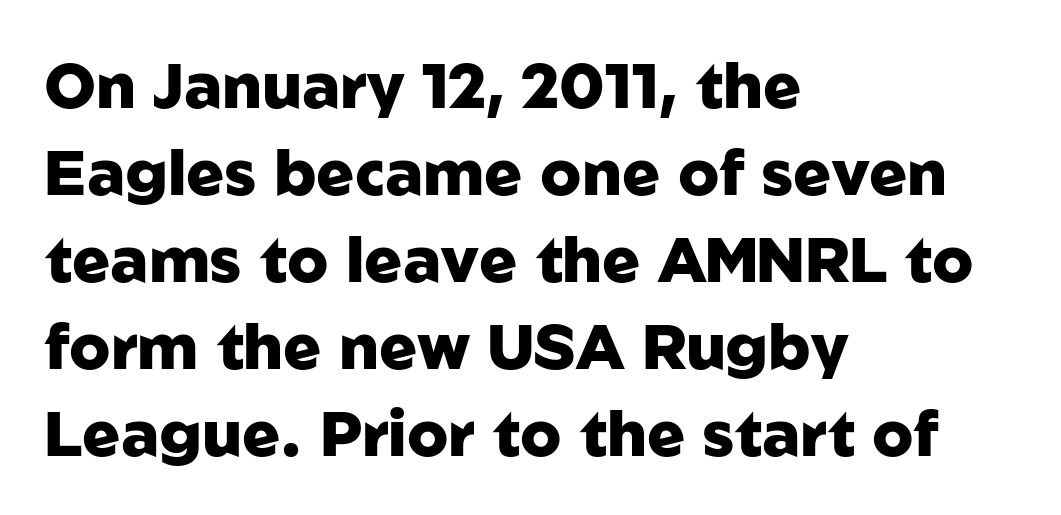
Horizontally, the lines are justified to the leading edge only. Quick note: interline space is typical. Chunky letters — that's bold for sure. Every character sits straight up, as roman type does. Honestly, there is no underline to notice here at all.
